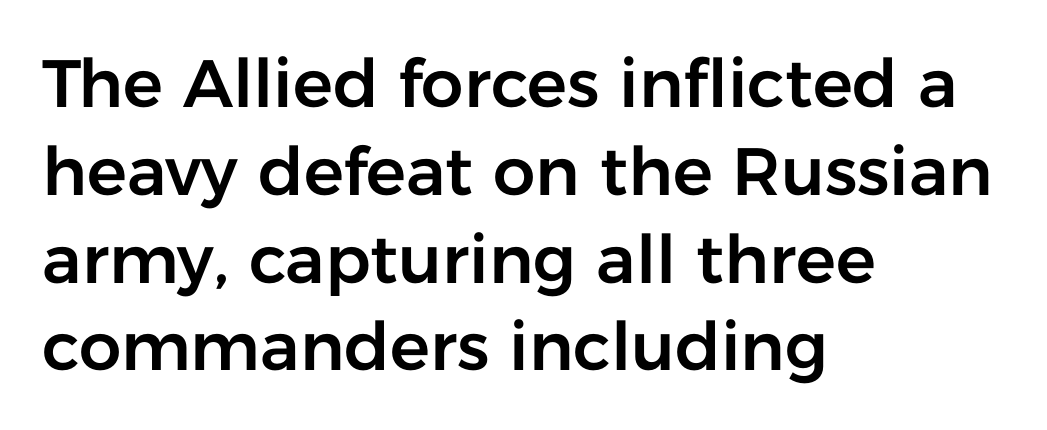
The lines sit at an ordinary, default distance from one another. There is no visible air inserted between adjacent glyphs. Looks like regular typesetting: each glyph gets only the width it needs. Words float on clear page, feet unadorned.
